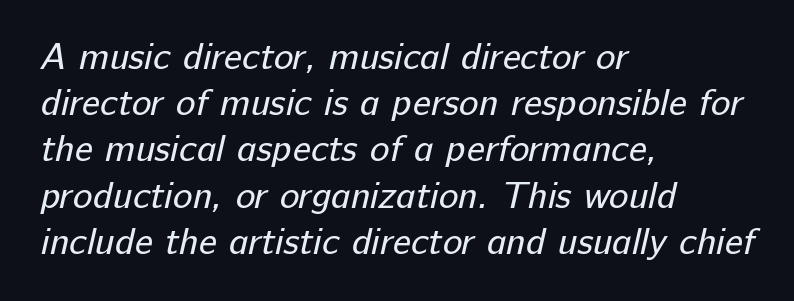
Q: Is the text bold? A: No.
Q: Is the typeface a serif or a sans-serif typeface? A: Sans-serif.
Q: Is the text underlined? A: No.
Q: How is the paragraph aligned? A: Left-aligned.
Q: Is the spacing between letters normal or unusually wide? A: Normal.
Q: Is the spacing between lines tight, normal or loose? A: Normal.
Q: Width (condensed, normal, or wide)? A: Normal.
Q: Stroke contrast? A: Low.
Q: x-height? A: Medium.
Q: Monospaced? A: No.
